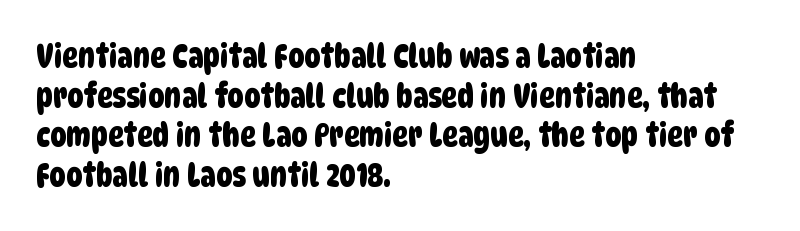
The image shows 33 px condensed sans-serif type; set left-aligned, line spacing 1.2x, normal letter spacing, not underlined; low stroke contrast and a large x-height.
